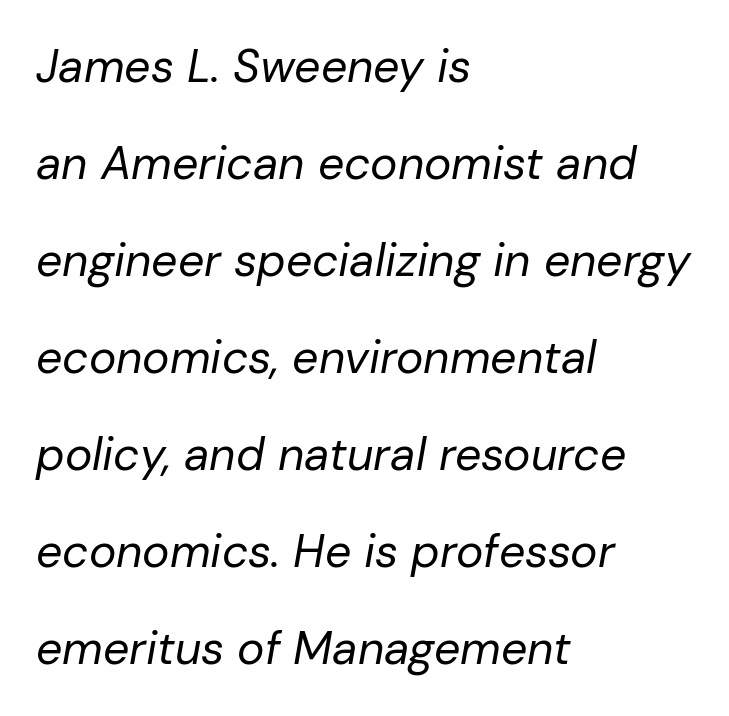
Q: Is the text bold? A: No.
Q: Is the text italic (slanted)? A: Yes, it leans right by about 10 degrees.
Q: Is the text underlined? A: No.
Q: How is the paragraph aligned? A: Left-aligned.
Q: Is the spacing between letters normal or unusually wide? A: Normal.
Q: Is the spacing between lines tight, normal or loose? A: Loose.
Q: Width (condensed, normal, or wide)? A: Normal.
Q: Stroke contrast? A: Low.
Q: x-height? A: Medium.
Q: Monospaced? A: No.
